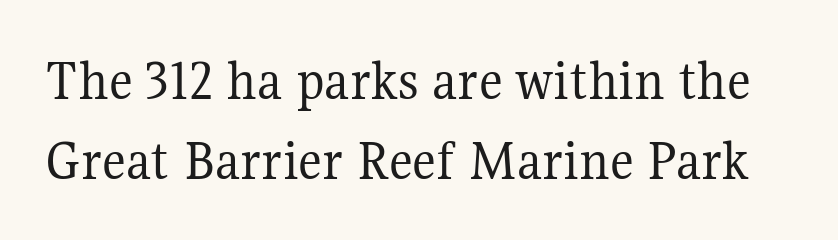
Vertically, the passage feels balanced, rows spaced as you'd expect. Italic? Not at all — the glyphs are vertical. The letters sit at their default tracking, neither squeezed nor spread. The space directly below the letters is spotless. Character widths vary here, with narrow letters taking less room than wide ones. Stem width sits at or under what a default text font uses.
